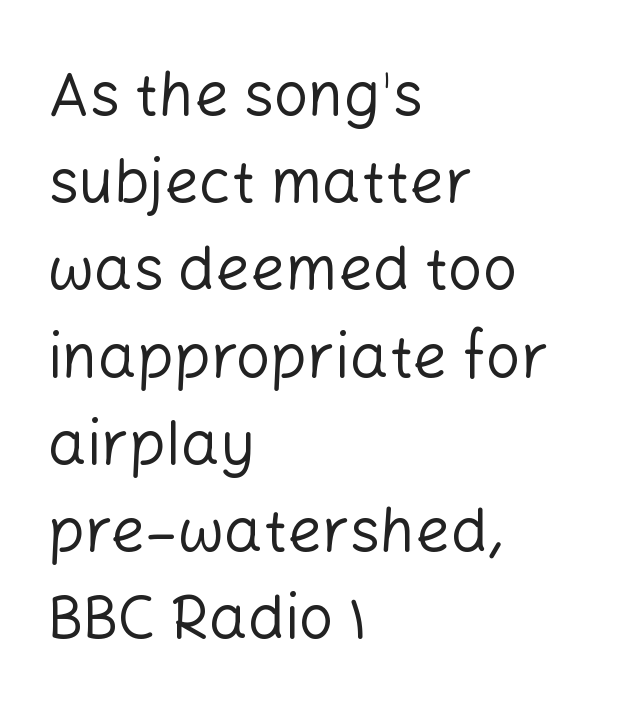
The rendering shows plain stroke endings on the letterforms — a sans-serif design. The cut favours lightness, reaching ordinary text weight at its darkest. Leading: standard. Here the designer chose a conventional face with non-uniform glyph widths.
